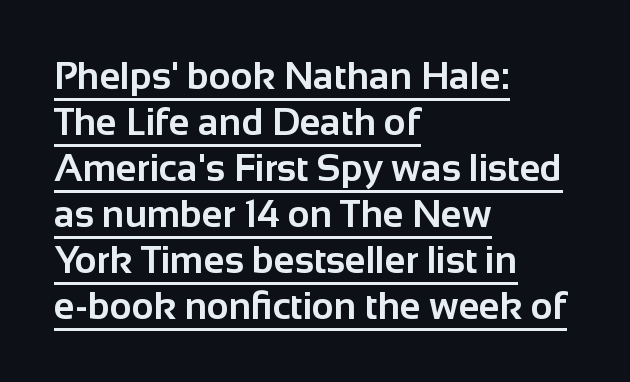
Left-aligned paragraph, ragged on the right. The face used here is proportionally spaced, like ordinary book or web type. You could call the tracking neutral — neither tight nor loose. Its strokes are broad and dark, the hallmark of bold type.
